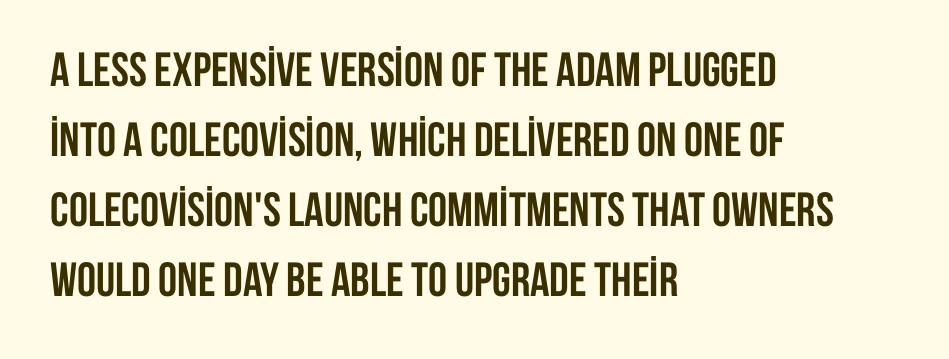
Q: Is the text bold? A: Yes.
Q: Is the text italic (slanted)? A: No, it is upright.
Q: Is the typeface a serif or a sans-serif typeface? A: Sans-serif.
Q: Is the text underlined? A: No.
Q: How is the paragraph aligned? A: Left-aligned.
Q: Is the spacing between letters normal or unusually wide? A: Normal.
Q: Is the spacing between lines tight, normal or loose? A: Normal.
Q: Width (condensed, normal, or wide)? A: Condensed.
Q: Stroke contrast? A: Low.
Q: x-height? A: Large.
Q: Monospaced? A: No.
